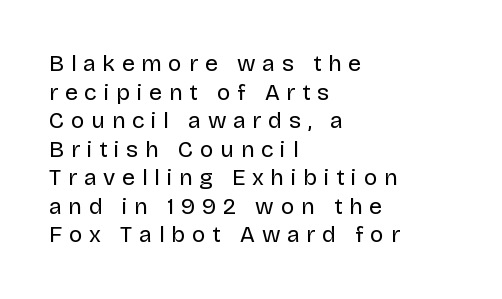
{"italic": "no", "bold": "no", "underline": "no", "align": "left", "line_spacing_ratio": 1.24, "letter_spacing": "wide", "letter_spacing_em": 0.29, "glyph_px": 23}
